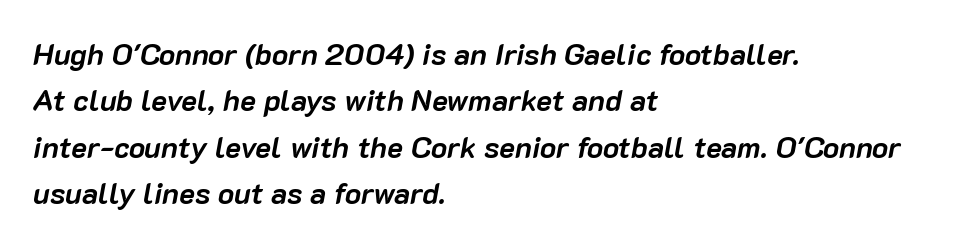
The image shows 30 px semibold type, italic (leaning right); set left-aligned, normal line spacing (1.55x), normal letter spacing, not underlined; low stroke contrast and a medium x-height.
